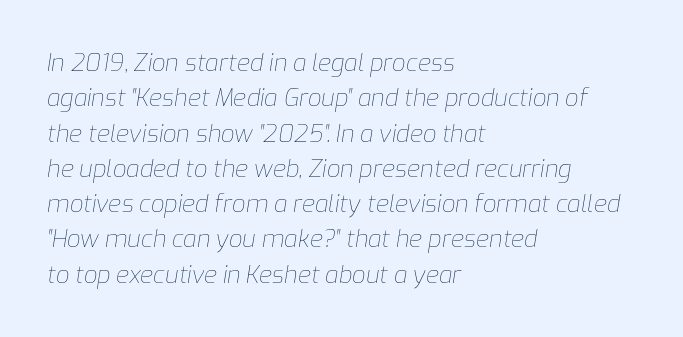
Letters rest on an invisible, unmarked baseline. Unbolded letterforms with no extra heft. Default kerning and tracking; the words read as compact shapes. An italicized treatment has been applied to the whole sample. Compared with a centered layout, this one pins lines to the left instead.
